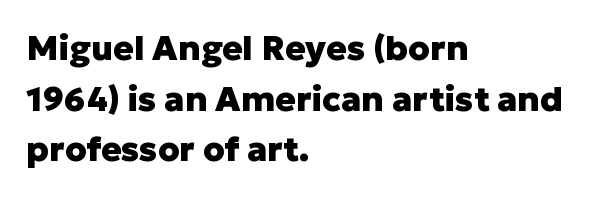
{"serif": "no", "italic": "no", "bold": "yes", "weight": "heavy", "width": "normal", "stroke_contrast": "low", "x_height": "medium", "monospaced": "no", "underline": "no", "align": "left", "line_spacing": "normal", "line_spacing_ratio": 1.49, "letter_spacing": "normal", "letter_spacing_em": 0.0, "glyph_px": 34}
